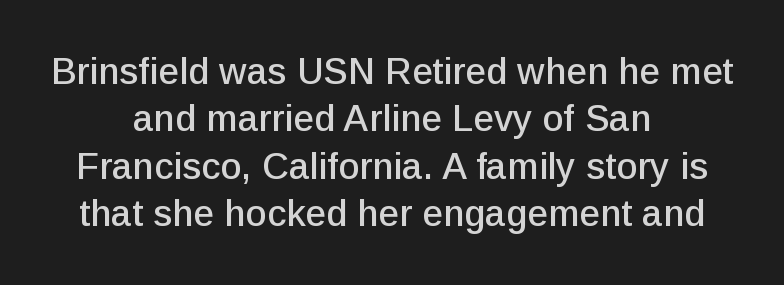
Do the characters align in a grid? No, the font is proportional. What kind of face is this? One without serifs — a sans. Baseline-to-baseline distance is the conventional proportion of letter height. The passage is arranged like a title page — every line centered.
